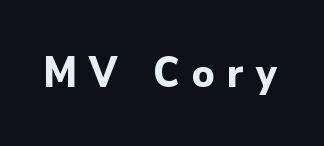
Q: Is the text bold? A: Yes.
Q: Is the text italic (slanted)? A: No, it is upright.
Q: Is the typeface a serif or a sans-serif typeface? A: Sans-serif.
Q: Is the text underlined? A: No.
Q: Is the spacing between letters normal or unusually wide? A: Unusually wide.
Q: Width (condensed, normal, or wide)? A: Normal.
Q: Stroke contrast? A: Low.
Q: x-height? A: Small.
Q: Monospaced? A: No.
